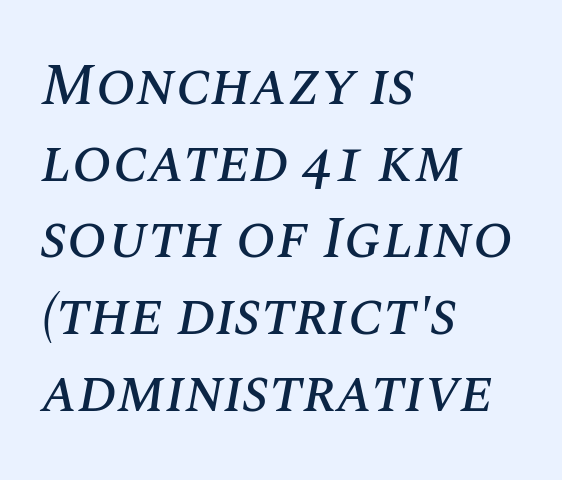
{"italic": "yes", "lean": "right", "slant_degrees": 10, "width": "normal", "stroke_contrast": "medium", "x_height": "large", "monospaced": "no", "underline": "no", "align": "left", "line_spacing": "normal", "line_spacing_ratio": 1.3, "letter_spacing": "normal", "letter_spacing_em": 0.0, "glyph_px": 59}
